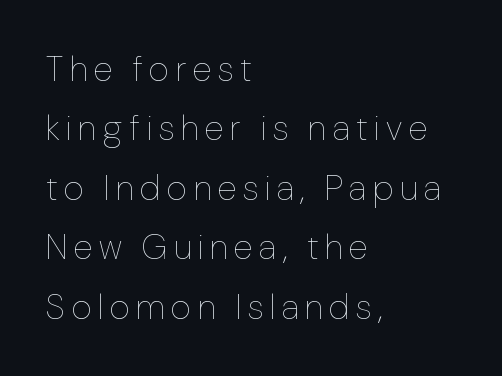
{"italic": "no", "bold": "no", "weight": "thin", "width": "condensed", "stroke_contrast": "low", "x_height": "medium", "monospaced": "no", "underline": "no", "align": "left", "line_spacing": "normal", "line_spacing_ratio": 1.7, "glyph_px": 35}
